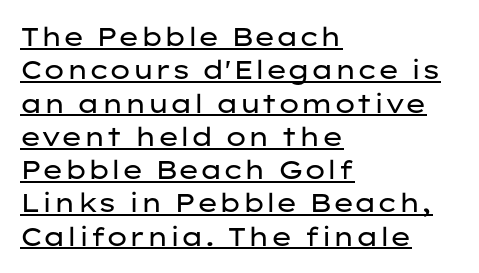
The image shows 26 px text type, upright; set left-aligned, normal line spacing (1.28x), normal letter spacing, underlined.
